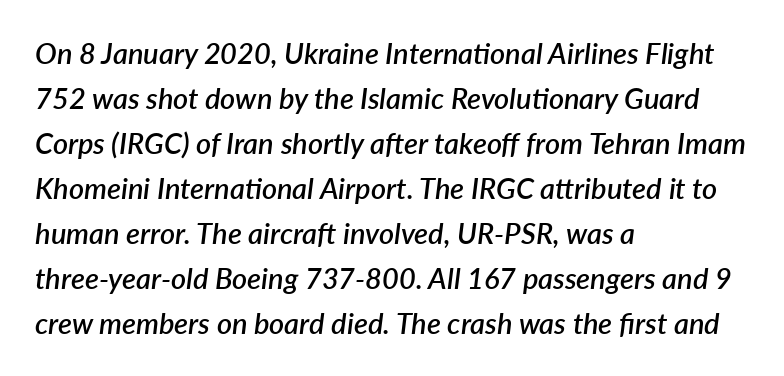
Q: Is the text bold? A: Semi-bold.
Q: Is the text italic (slanted)? A: Yes, it leans right by about 7 degrees.
Q: Is the text underlined? A: No.
Q: How is the paragraph aligned? A: Left-aligned.
Q: Is the spacing between letters normal or unusually wide? A: Normal.
Q: Is the spacing between lines tight, normal or loose? A: Normal.
Q: Width (condensed, normal, or wide)? A: Normal.
Q: Stroke contrast? A: Low.
Q: x-height? A: Medium.
Q: Monospaced? A: No.
